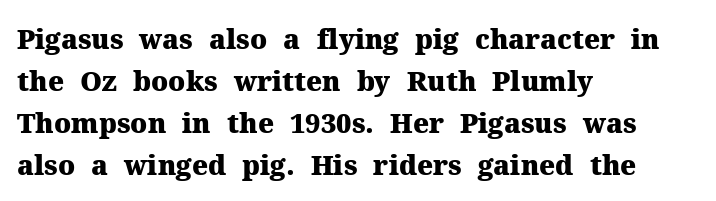
Q: Is the text bold? A: Yes.
Q: Is the text italic (slanted)? A: No, it is upright.
Q: Is the text underlined? A: No.
Q: How is the paragraph aligned? A: Left-aligned.
Q: Is the spacing between letters normal or unusually wide? A: Normal.
Q: Is the spacing between lines tight, normal or loose? A: Normal.
